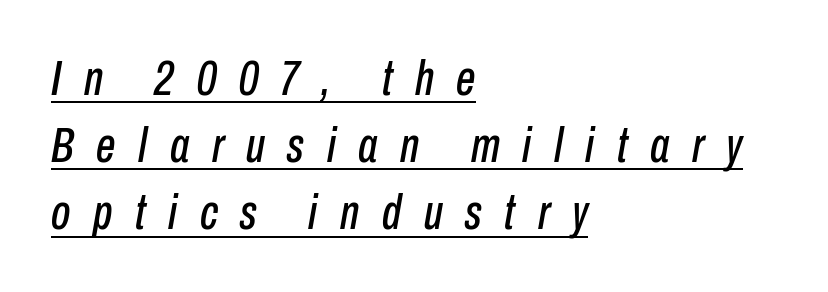
The image shows 49 px condensed type, italic (leaning right); set left-aligned, normal line spacing (1.37x), unusually wide letter spacing (+0.46 em), underlined; low stroke contrast and a medium x-height.
